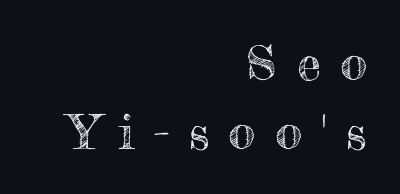
Q: Is the text italic (slanted)? A: No, it is upright.
Q: Is the text underlined? A: No.
Q: How is the paragraph aligned? A: Right-aligned.
Q: Is the spacing between letters normal or unusually wide? A: Unusually wide.
Q: Is the spacing between lines tight, normal or loose? A: Normal.
Q: Width (condensed, normal, or wide)? A: Normal.
Q: x-height? A: Small.
Q: Monospaced? A: No.
